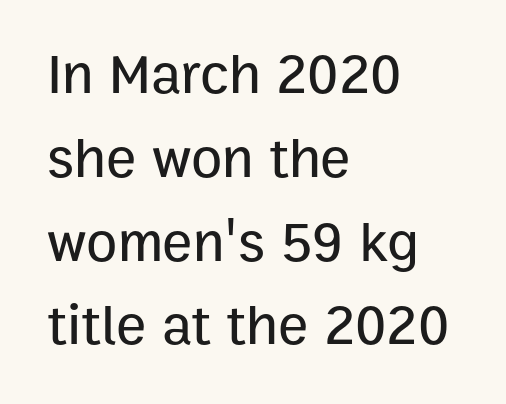
Q: Is the text italic (slanted)? A: No, it is upright.
Q: Is the typeface a serif or a sans-serif typeface? A: Sans-serif.
Q: Is the text underlined? A: No.
Q: How is the paragraph aligned? A: Left-aligned.
Q: Is the spacing between letters normal or unusually wide? A: Normal.
Q: Is the spacing between lines tight, normal or loose? A: Normal.
Q: Width (condensed, normal, or wide)? A: Normal.
Q: Stroke contrast? A: Low.
Q: x-height? A: Medium.
Q: Monospaced? A: No.
